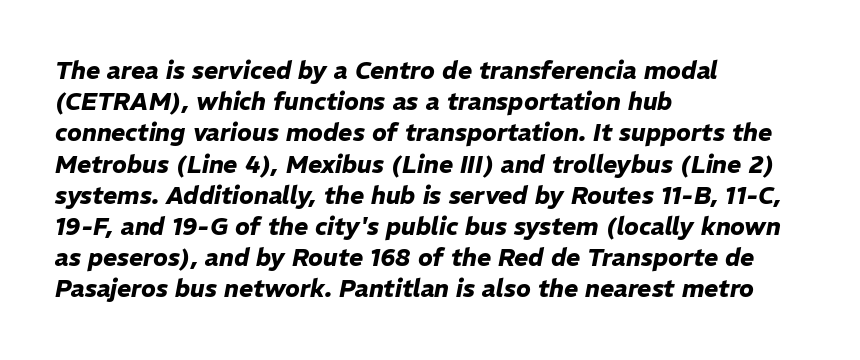
You could call the tracking neutral — neither tight nor loose. Compared with an ordinary text face, these strokes are far heavier — a full bold. Bare-footed words on every line. Each new line begins a customary step beneath the previous one.
